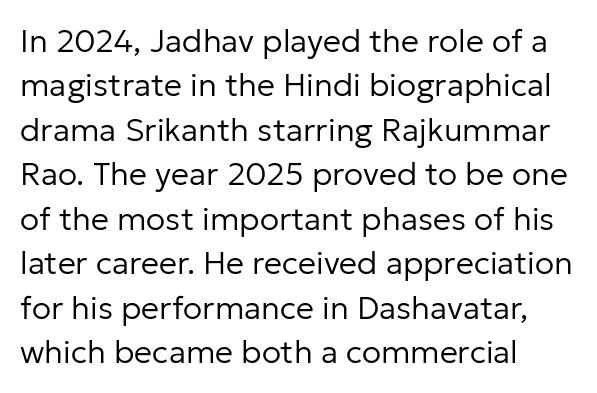
Q: Is the text bold? A: No.
Q: Is the text italic (slanted)? A: No, it is upright.
Q: Is the typeface a serif or a sans-serif typeface? A: Sans-serif.
Q: Is the text underlined? A: No.
Q: How is the paragraph aligned? A: Left-aligned.
Q: Is the spacing between letters normal or unusually wide? A: Normal.
Q: Is the spacing between lines tight, normal or loose? A: Normal.
Q: Width (condensed, normal, or wide)? A: Normal.
Q: Stroke contrast? A: Low.
Q: x-height? A: Medium.
Q: Monospaced? A: No.
